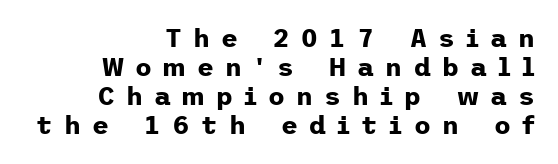
{"italic": "no", "bold": "yes", "underline": "no", "align": "right", "line_spacing": "tight", "line_spacing_ratio": 1.12, "letter_spacing": "wide", "letter_spacing_em": 0.43, "glyph_px": 26}
